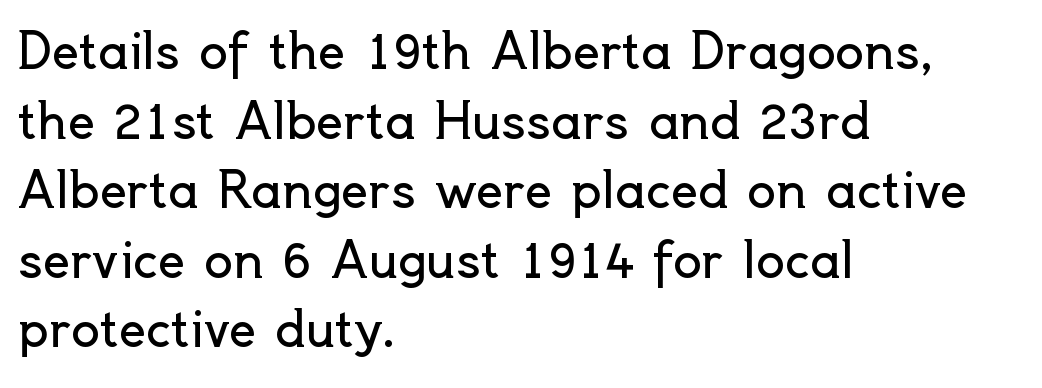
The rendering uses a moderate line-height, typical for paragraphs. Each letter keeps its own natural width here, so spacing adapts to shape. These lines are composed in type without serifs. The type sits square on the baseline with zero lean.
